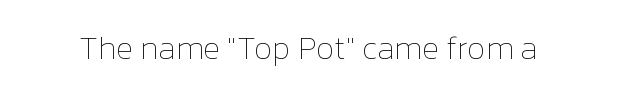
Q: Is the text bold? A: No.
Q: Is the text italic (slanted)? A: No, it is upright.
Q: Is the text underlined? A: No.
Q: Is the spacing between letters normal or unusually wide? A: Normal.
Q: Width (condensed, normal, or wide)? A: Normal.
Q: Stroke contrast? A: Low.
Q: x-height? A: Medium.
Q: Monospaced? A: No.
